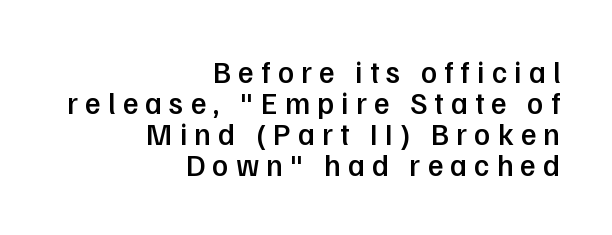
The image shows 30 px semibold sans-serif type, upright; set right-aligned, tight line spacing (1.03x), unusually wide letter spacing (+0.24 em), not underlined; low stroke contrast and a medium x-height.
